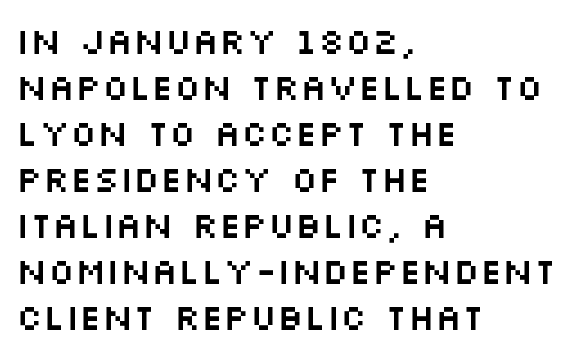
{"serif": "no", "italic": "no", "width": "wide", "stroke_contrast": "medium", "x_height": "large", "monospaced": "no", "underline": "no", "align": "left", "line_spacing": "normal", "line_spacing_ratio": 1.28, "letter_spacing": "normal", "letter_spacing_em": 0.0, "glyph_px": 36}
